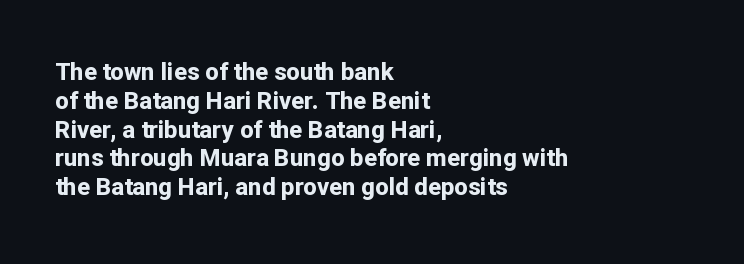
{"italic": "no", "bold": "yes", "underline": "no", "align": "left", "line_spacing_ratio": 1.2, "letter_spacing": "normal", "letter_spacing_em": 0.0, "glyph_px": 24}
